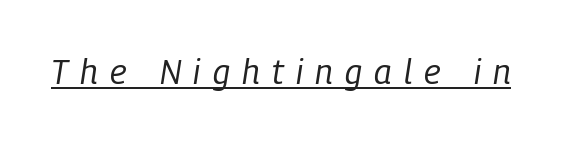
Q: Is the text bold? A: No.
Q: Is the text italic (slanted)? A: Yes, it leans right by about 9 degrees.
Q: Is the text underlined? A: Yes.
Q: Is the spacing between letters normal or unusually wide? A: Unusually wide.
Q: Width (condensed, normal, or wide)? A: Condensed.
Q: Stroke contrast? A: Low.
Q: x-height? A: Medium.
Q: Monospaced? A: No.
